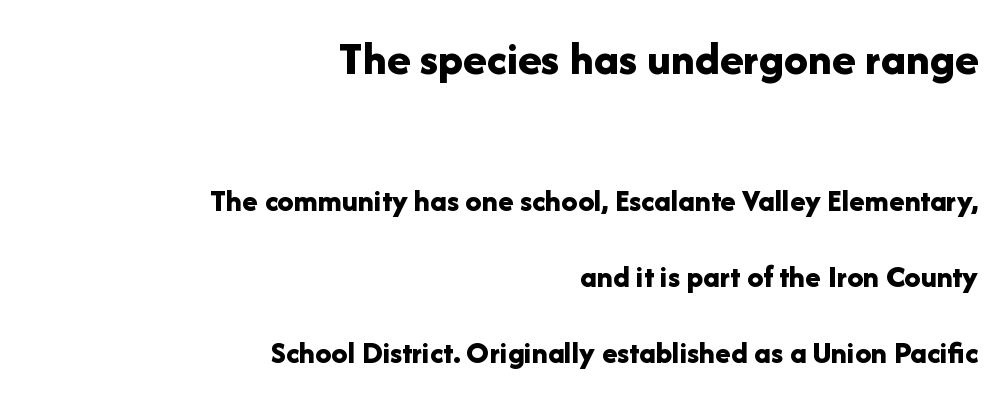
{"serif": "no", "italic": "no", "bold": "yes", "weight": "bold", "width": "normal", "stroke_contrast": "low", "x_height": "medium", "monospaced": "no", "underline": "no", "align": "right", "line_spacing": "loose", "line_spacing_ratio": 2.38, "letter_spacing": "normal", "letter_spacing_em": 0.0, "larger_block": "first", "size_ratio": 1.5, "glyph_px": 48}
